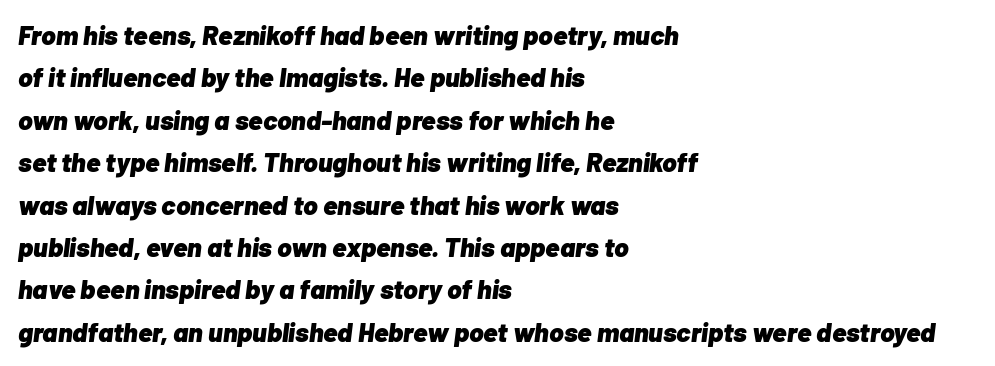
{"italic": "yes", "lean": "right", "slant_degrees": 7, "bold": "yes", "underline": "no", "align": "left", "line_spacing": "normal", "line_spacing_ratio": 1.57, "letter_spacing": "normal", "letter_spacing_em": 0.0, "glyph_px": 27}
